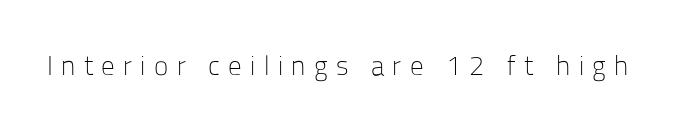
Q: Is the text bold? A: No.
Q: Is the text italic (slanted)? A: No, it is upright.
Q: Is the text underlined? A: No.
Q: Is the spacing between letters normal or unusually wide? A: Unusually wide.
